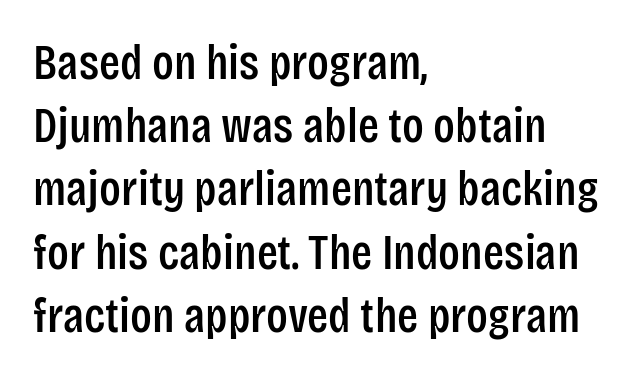
The gap between lines stays unmarked. Think of a printed novel: that variable character pitch is what you see here. Look at the tracking — it's just the regular setting, nothing added. Characters remain perfectly vertical along every line. If you measured baseline to baseline, you'd find a middling distance. These lines are set flush left with a ragged right edge.
